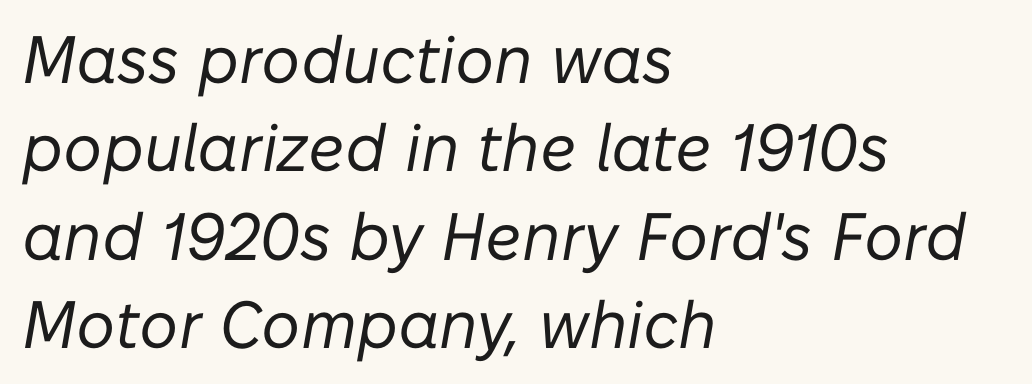
The image shows 67 px regular-weight type, italic (leaning right); set left-aligned, normal line spacing (1.32x), normal letter spacing, not underlined; low stroke contrast and a medium x-height.
